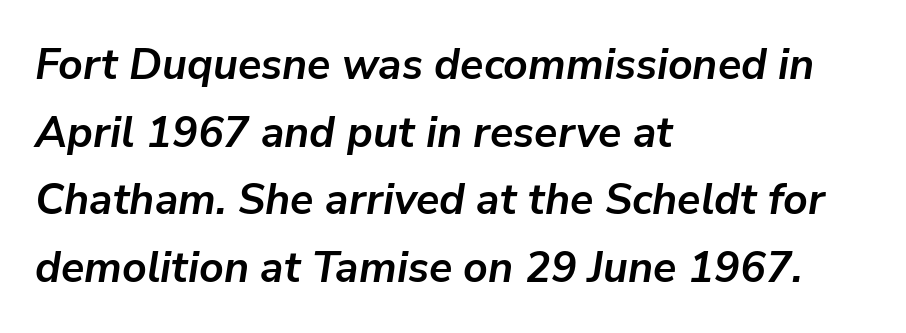
{"italic": "yes", "lean": "right", "slant_degrees": 9, "bold": "yes", "weight": "semibold", "width": "normal", "stroke_contrast": "low", "x_height": "medium", "monospaced": "no", "underline": "no", "align": "left", "line_spacing": "normal", "line_spacing_ratio": 1.57, "letter_spacing": "normal", "letter_spacing_em": 0.0, "glyph_px": 43}
